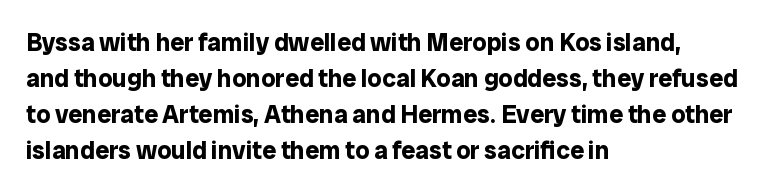
Nope, not italic — everything's standing straight. A normal amount of white space separates one row of letters from the next. Pretty heavy lettering here — definitely bold. Line starts are locked; line ends wander. Tracking here is standard; glyphs follow each other at the usual distance. Decoration check: the copy has no underline.
